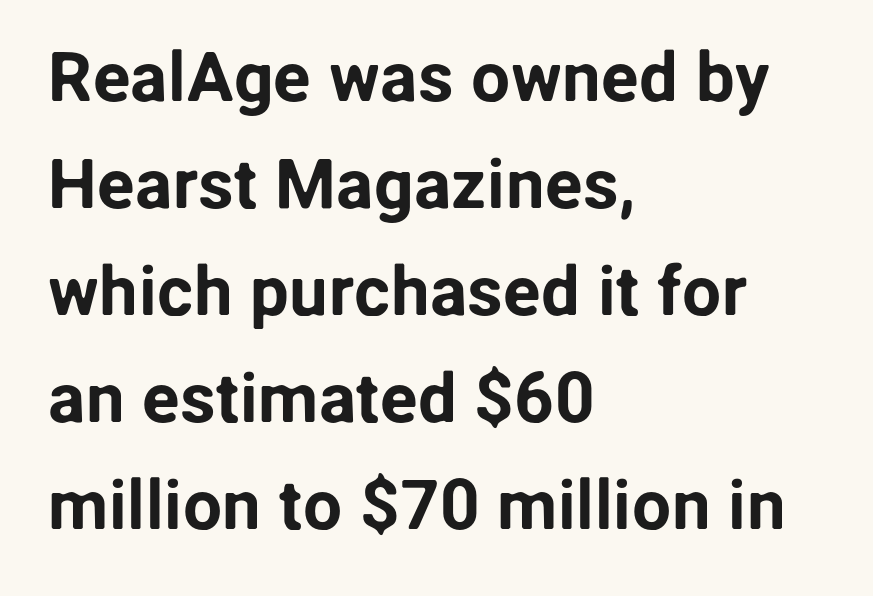
Horizontally, the lines are justified to the leading edge only. Clear beneath every line of the passage. Italic? Not at all — the glyphs are vertical. What's the leading like? Ordinary, nothing unusual. Characters follow at the spacing the type designer built in. The typeface chosen for these lines omits serifs.
